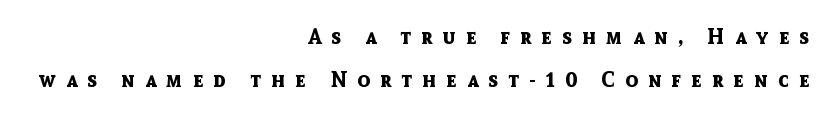
Q: Is the text bold? A: Yes.
Q: Is the text italic (slanted)? A: No, it is upright.
Q: Is the text underlined? A: No.
Q: How is the paragraph aligned? A: Right-aligned.
Q: Is the spacing between letters normal or unusually wide? A: Unusually wide.
Q: Is the spacing between lines tight, normal or loose? A: Loose.
